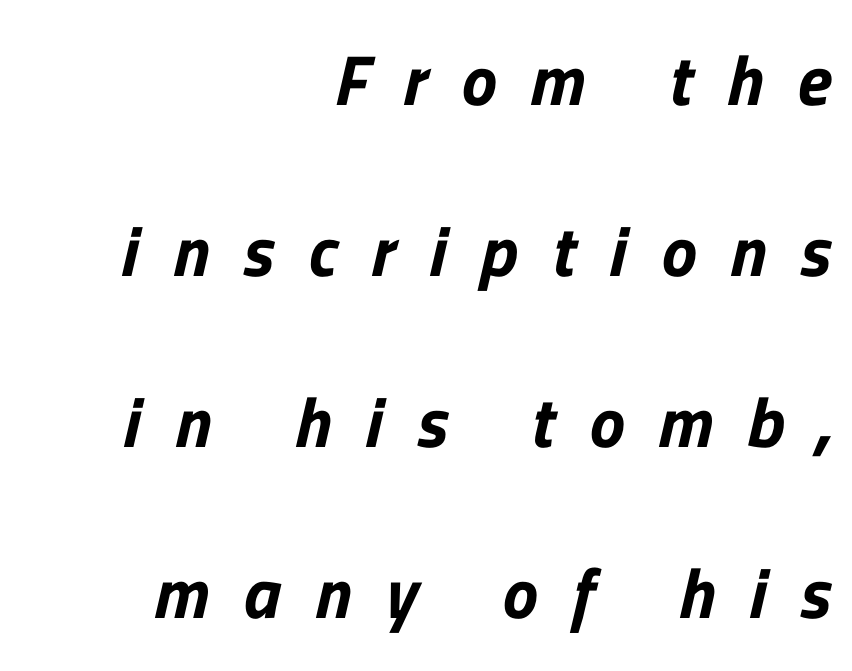
Descenders are the only things crossing below the line. Serif or sans? Sans — the stroke terminals are bare. Character widths vary here, with narrow letters taking less room than wide ones. A great deal of white space separates one row of letters from the next. This rendering widens character spacing well past its baseline value. The paragraph shown leans on its right margin.
